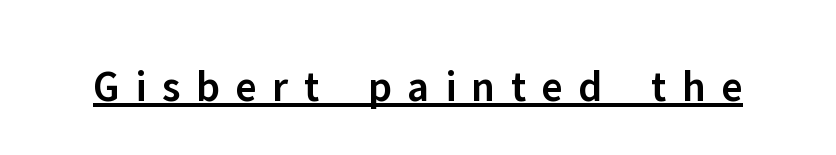
Grotesque or geometric, the face here clearly has no serifs. Firm but not heavy-handed strokes: this text is semibold. A baseline rule has been typeset under these characters. This is roman type, the default non-slanted kind.
